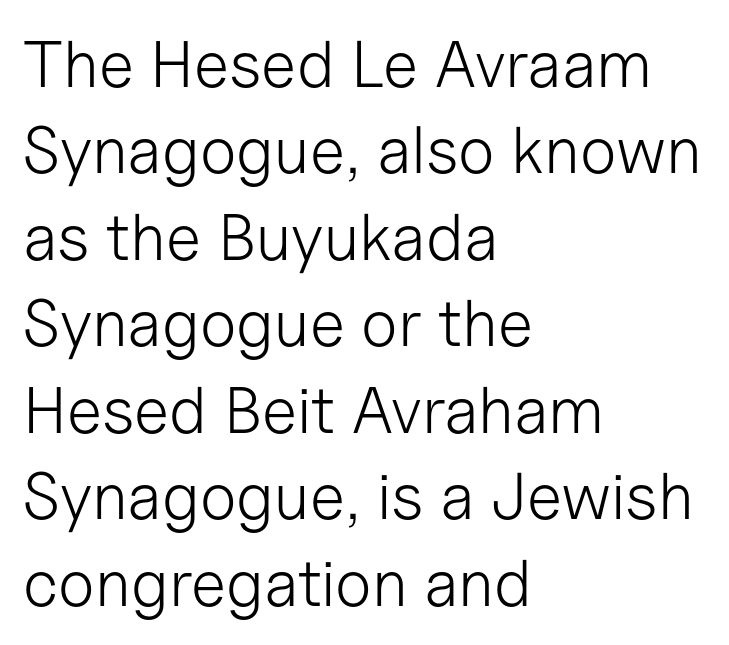
You can tell it's not italic because the verticals are truly vertical. A light-to-regular cut is what we see here. This rendering employs a face without finishing strokes, i.e., a sans-serif. The rendering anchors every line to the left-hand side.
